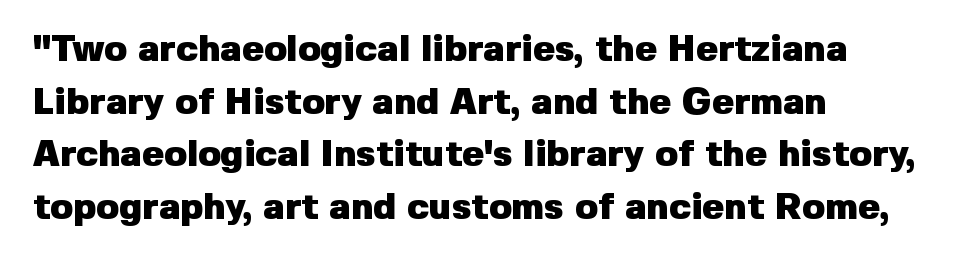
{"serif": "no", "italic": "no", "bold": "yes", "weight": "heavy", "width": "normal", "stroke_contrast": "low", "x_height": "medium", "monospaced": "no", "underline": "no", "align": "left", "line_spacing": "normal", "line_spacing_ratio": 1.42, "letter_spacing": "normal", "letter_spacing_em": 0.0, "glyph_px": 37}
